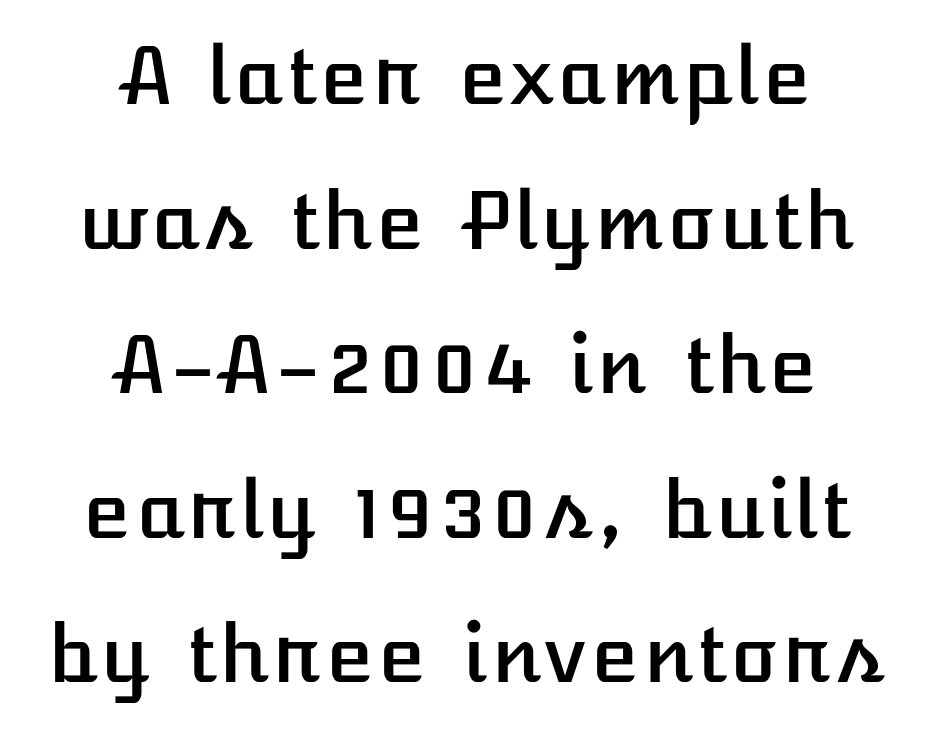
{"italic": "no", "width": "normal", "stroke_contrast": "low", "x_height": "medium", "underline": "no", "align": "center", "line_spacing_ratio": 1.83, "letter_spacing": "normal", "letter_spacing_em": 0.0, "glyph_px": 79}
